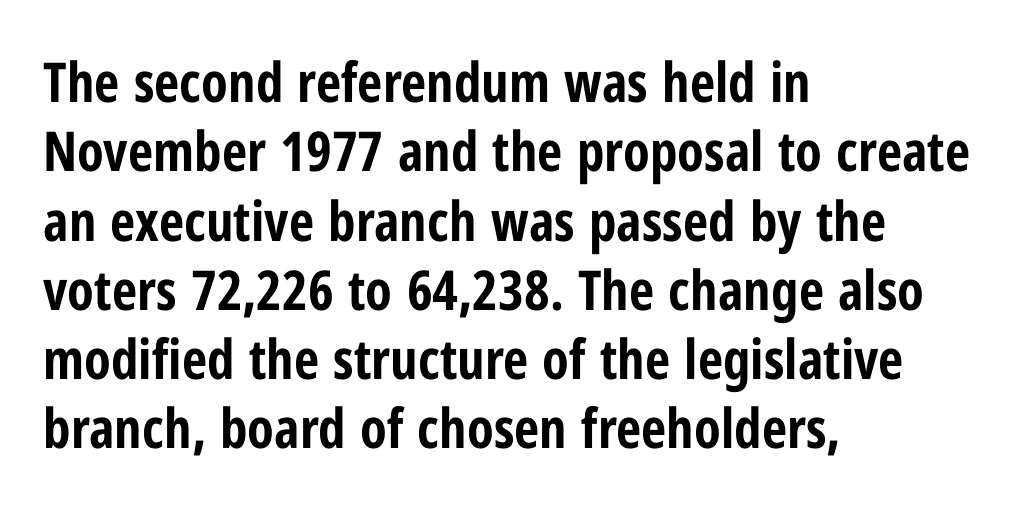
{"serif": "no", "italic": "no", "bold": "yes", "weight": "bold", "width": "condensed", "stroke_contrast": "low", "x_height": "medium", "monospaced": "no", "underline": "no", "align": "left", "line_spacing": "normal", "line_spacing_ratio": 1.26, "letter_spacing": "normal", "letter_spacing_em": 0.0, "glyph_px": 55}
